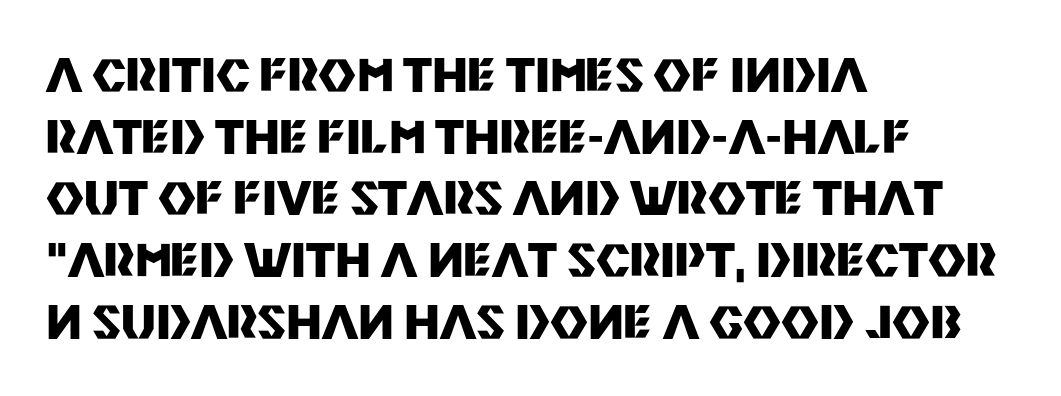
Q: Is the text bold? A: Yes.
Q: Is the text italic (slanted)? A: No, it is upright.
Q: Is the typeface a serif or a sans-serif typeface? A: Sans-serif.
Q: Is the text underlined? A: No.
Q: How is the paragraph aligned? A: Left-aligned.
Q: Is the spacing between letters normal or unusually wide? A: Normal.
Q: Is the spacing between lines tight, normal or loose? A: Normal.
Q: Width (condensed, normal, or wide)? A: Normal.
Q: Stroke contrast? A: Medium.
Q: x-height? A: Large.
Q: Monospaced? A: No.
